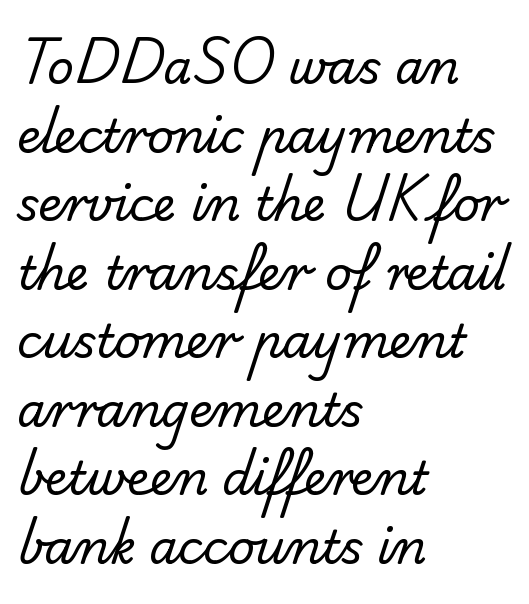
Q: Is the text bold? A: No.
Q: Is the typeface a serif or a sans-serif typeface? A: Sans-serif.
Q: Is the text underlined? A: No.
Q: How is the paragraph aligned? A: Left-aligned.
Q: Is the spacing between letters normal or unusually wide? A: Normal.
Q: Is the spacing between lines tight, normal or loose? A: Normal.
Q: Width (condensed, normal, or wide)? A: Normal.
Q: Stroke contrast? A: Low.
Q: x-height? A: Small.
Q: Monospaced? A: No.
